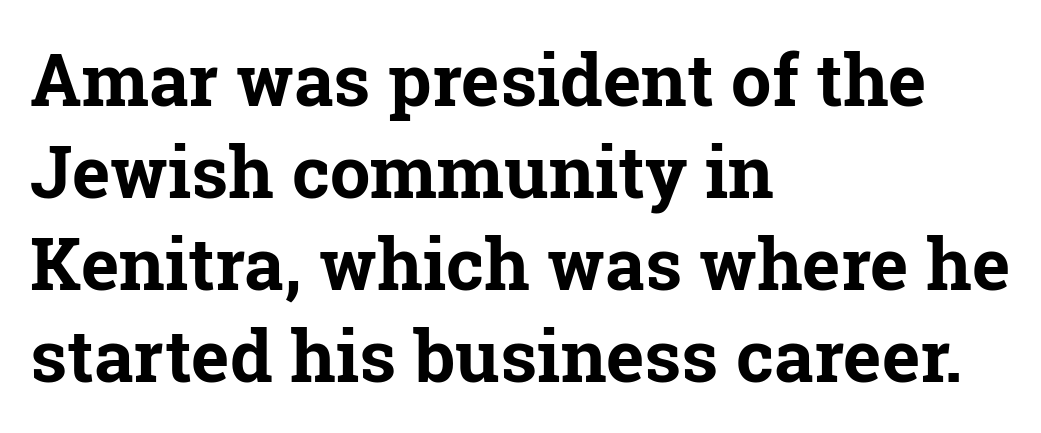
{"serif": "yes", "italic": "no", "bold": "yes", "weight": "bold", "width": "normal", "stroke_contrast": "low", "x_height": "medium", "monospaced": "no", "underline": "no", "align": "left", "line_spacing": "normal", "line_spacing_ratio": 1.28, "letter_spacing": "normal", "letter_spacing_em": 0.0, "glyph_px": 72}
